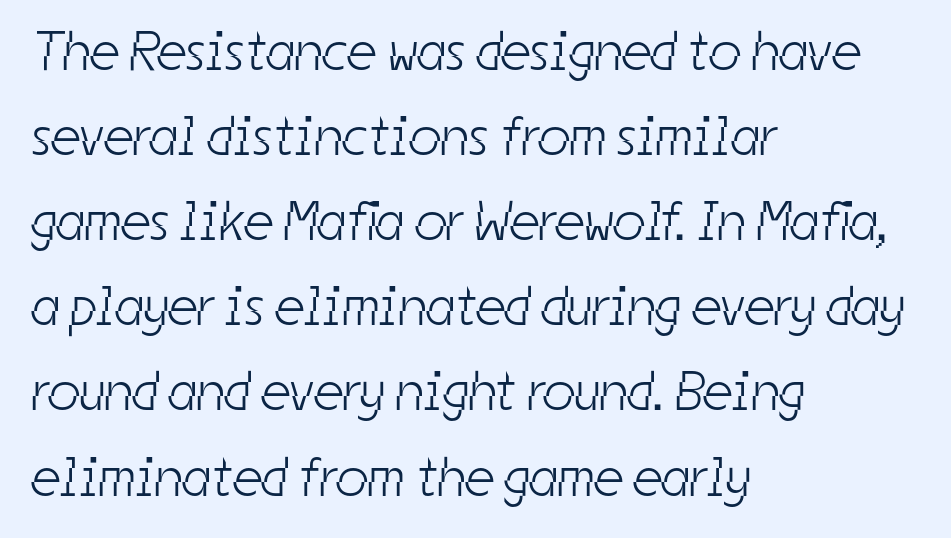
{"serif": "no", "bold": "no", "weight": "light", "width": "condensed", "stroke_contrast": "low", "x_height": "medium", "monospaced": "no", "underline": "no", "align": "left", "line_spacing": "normal", "line_spacing_ratio": 1.52, "letter_spacing": "normal", "letter_spacing_em": 0.0, "glyph_px": 56}
